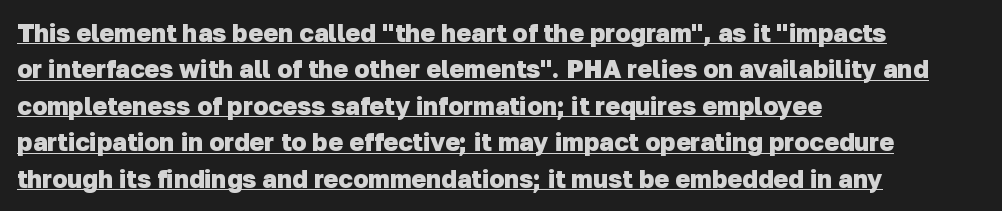
Q: Is the text bold? A: Yes.
Q: Is the text underlined? A: Yes.
Q: How is the paragraph aligned? A: Left-aligned.
Q: Is the spacing between letters normal or unusually wide? A: Normal.
Q: Is the spacing between lines tight, normal or loose? A: Normal.
